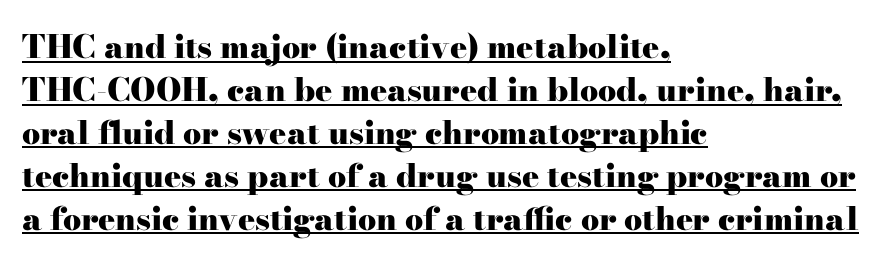
The image shows 32 px heavy, wide serif type, upright; set left-aligned, normal line spacing (1.34x), normal letter spacing, underlined; high stroke contrast and a small x-height.
